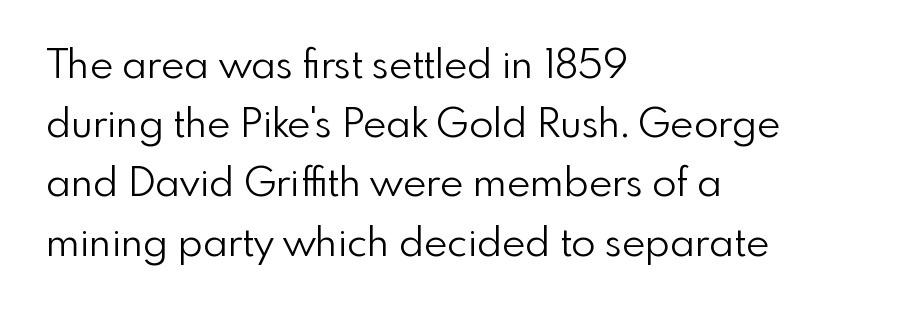
Q: Is the text bold? A: No.
Q: Is the text italic (slanted)? A: No, it is upright.
Q: Is the typeface a serif or a sans-serif typeface? A: Sans-serif.
Q: Is the text underlined? A: No.
Q: How is the paragraph aligned? A: Left-aligned.
Q: Is the spacing between letters normal or unusually wide? A: Normal.
Q: Is the spacing between lines tight, normal or loose? A: Normal.
Q: Width (condensed, normal, or wide)? A: Normal.
Q: Stroke contrast? A: Low.
Q: x-height? A: Small.
Q: Monospaced? A: No.
